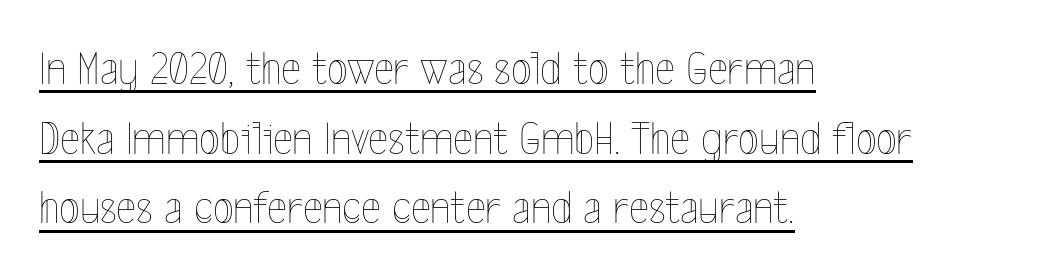
The lines sit at an ordinary, default distance from one another. Is this a fixed-width face? No — the glyphs have proportional, varying widths. Compared with typical body copy, the letter spacing here is the same. Vertical strokes here are truly vertical.
